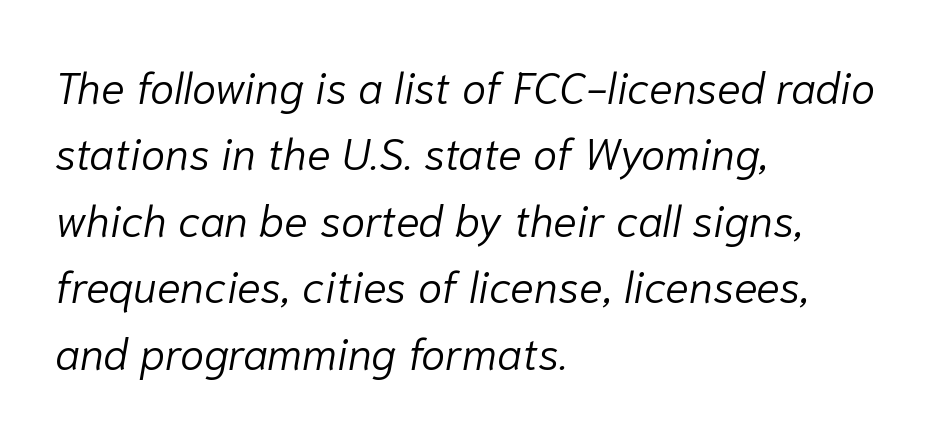
Q: Is the text bold? A: No.
Q: Is the text italic (slanted)? A: Yes, it leans right by about 10 degrees.
Q: Is the text underlined? A: No.
Q: How is the paragraph aligned? A: Left-aligned.
Q: Is the spacing between letters normal or unusually wide? A: Normal.
Q: Is the spacing between lines tight, normal or loose? A: Normal.
Q: Width (condensed, normal, or wide)? A: Normal.
Q: Stroke contrast? A: Low.
Q: x-height? A: Medium.
Q: Monospaced? A: No.
